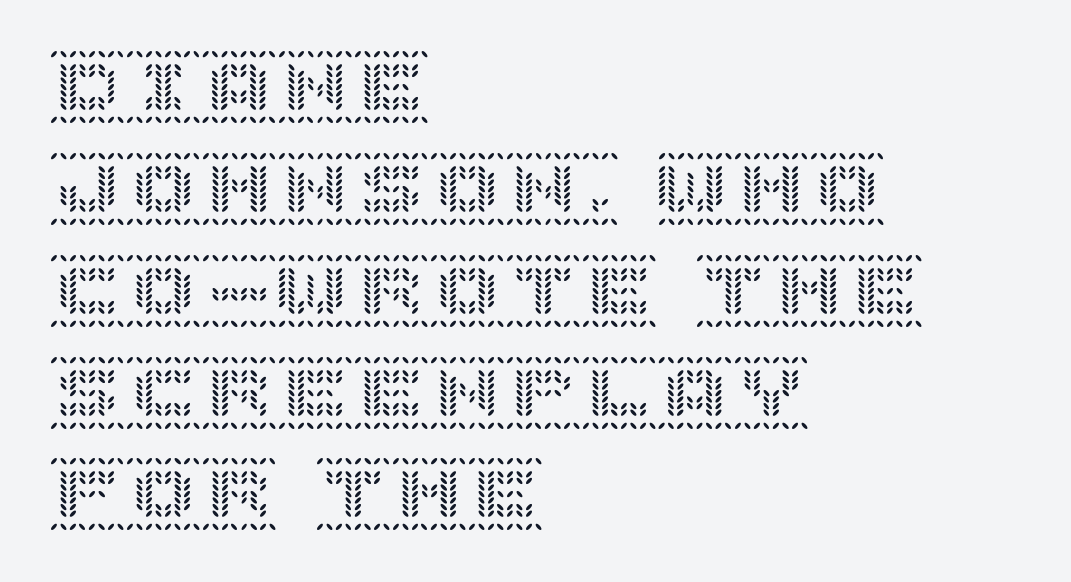
Successive baselines arrive at the customary interval. Descenders are the only things crossing below the line. A typesetter would mark this as roman, not italic. The passage is arranged the way most books set body copy — flush left.
